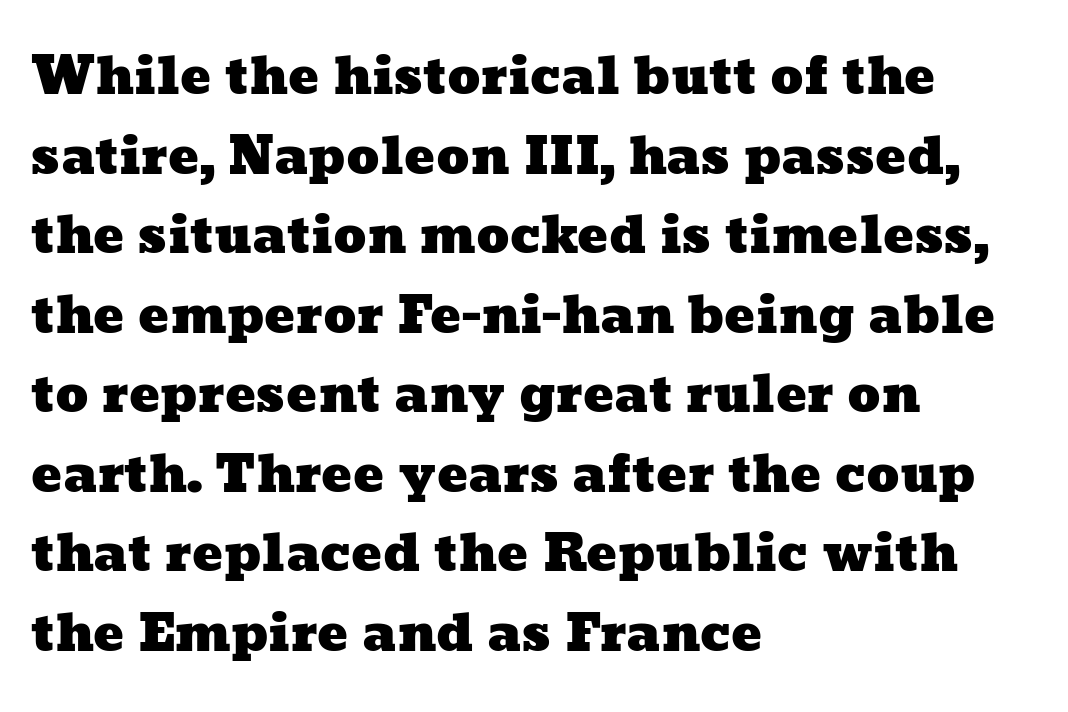
The image shows 51 px wide type; set left-aligned, normal line spacing (1.56x), normal letter spacing, not underlined; low stroke contrast and a medium x-height.
